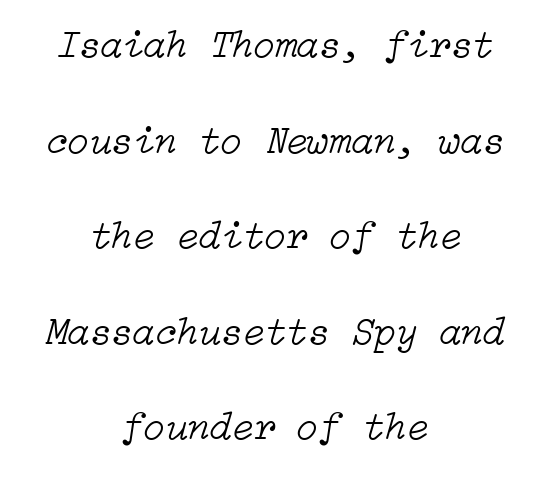
Is the type heavy? It reads as light-to-regular instead. Letters rest on an invisible, unmarked baseline. A student would call this center alignment; a typographer would say set centered. Compared with typical paragraphs, the rows here are farther apart. Rendered with sloped, italic letterforms.
